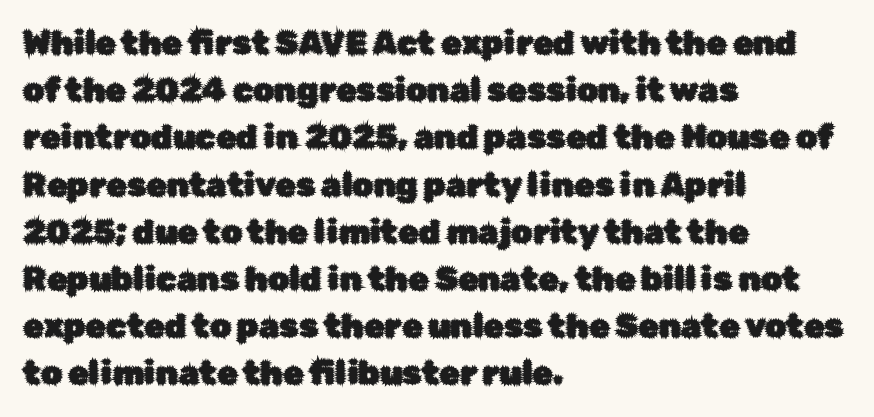
The image shows 33 px sans-serif type, upright; set left-aligned, normal line spacing (1.43x), normal letter spacing, not underlined; low stroke contrast and a medium x-height.
